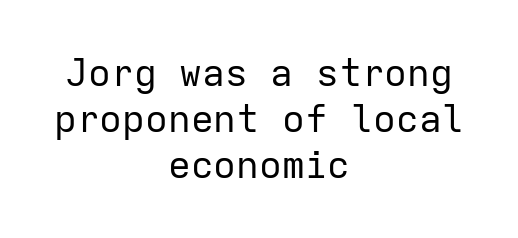
Q: Is the text bold? A: No.
Q: Is the text italic (slanted)? A: No, it is upright.
Q: Is the typeface a serif or a sans-serif typeface? A: Sans-serif.
Q: Is the text underlined? A: No.
Q: How is the paragraph aligned? A: Centered.
Q: Is the spacing between letters normal or unusually wide? A: Normal.
Q: Width (condensed, normal, or wide)? A: Normal.
Q: Stroke contrast? A: Low.
Q: x-height? A: Medium.
Q: Monospaced? A: Yes.
